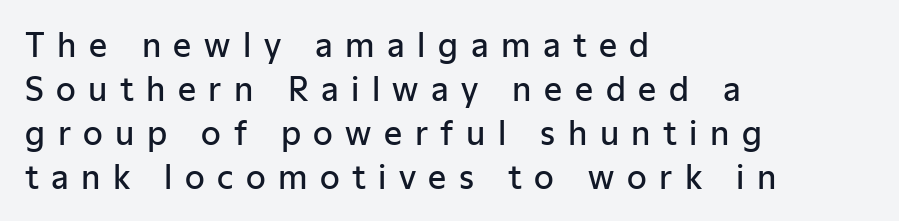
The ragged edge is on the right, which tells us the setting is flush left. No word sits above an underline. Does the lettering tilt? It doesn't — this is upright. Note the varied advance widths — an 'i' is clearly narrower than an 'm'.
